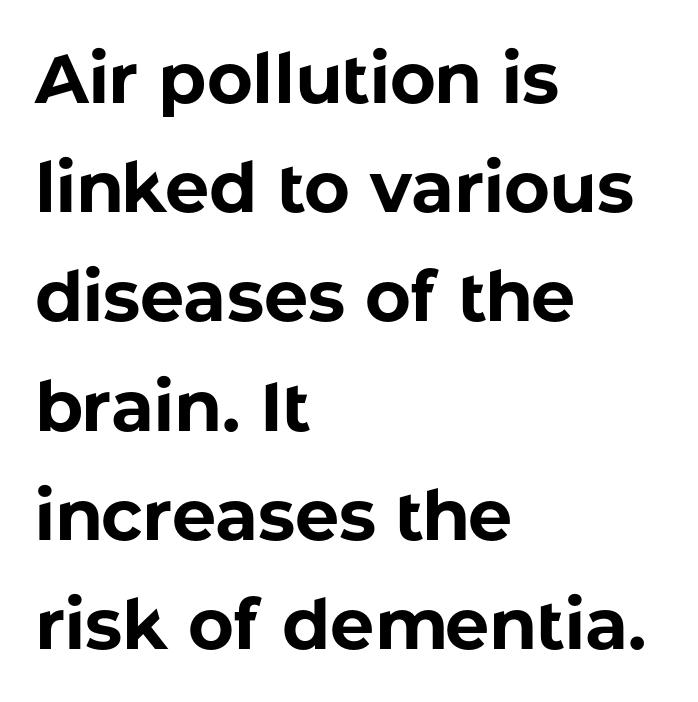
The image shows 70 px bold sans-serif type, upright; set left-aligned, normal line spacing (1.56x), normal letter spacing, not underlined; low stroke contrast and a medium x-height.
